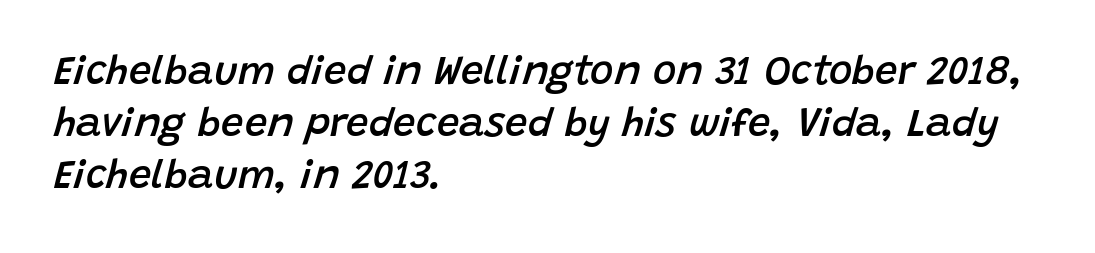
The image shows 40 px semibold type, italic (leaning right); set left-aligned, normal line spacing (1.3x), normal letter spacing, not underlined; low stroke contrast and a large x-height.
